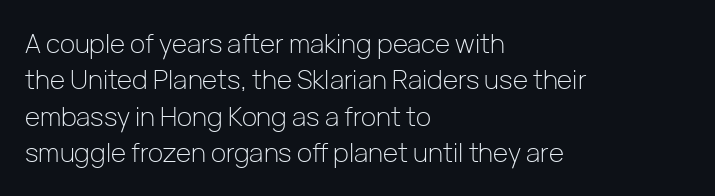
The image shows 26 px text type, upright; set left-aligned, normal line spacing (1.4x), normal letter spacing, not underlined.
